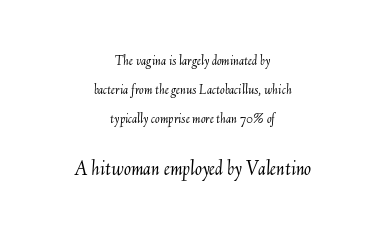
The image shows 21 px text type, italic (leaning right); set centered, loose line spacing (2.08x), normal letter spacing, not underlined; the second (bottom) block is 1.5x larger.
